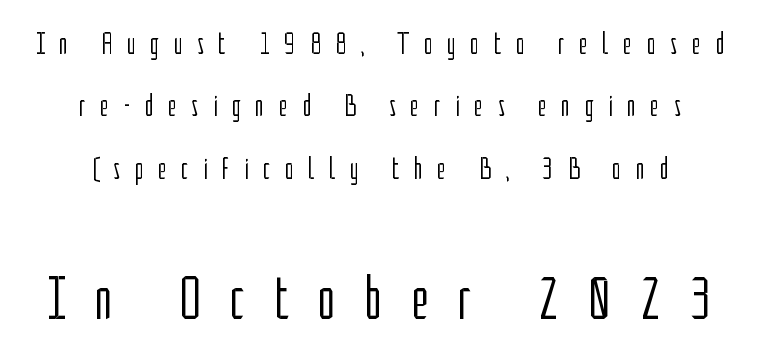
{"serif": "no", "italic": "no", "bold": "no", "weight": "light", "width": "condensed", "stroke_contrast": "low", "x_height": "medium", "monospaced": "no", "underline": "no", "line_spacing": "loose", "line_spacing_ratio": 2.01, "letter_spacing": "wide", "letter_spacing_em": 0.46, "larger_block": "second", "size_ratio": 2.0, "glyph_px": 62}
